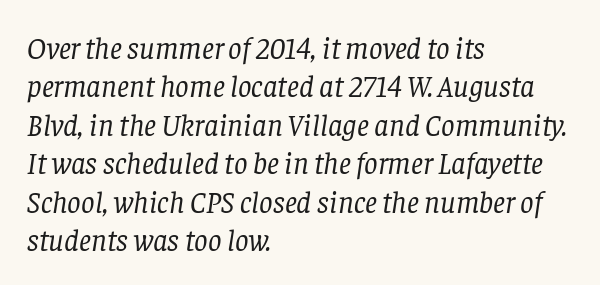
{"serif": "yes", "italic": "yes", "lean": "right", "slant_degrees": 8, "bold": "no", "weight": "regular", "width": "normal", "stroke_contrast": "low", "x_height": "large", "monospaced": "no", "underline": "no", "align": "left", "line_spacing": "normal", "line_spacing_ratio": 1.28, "letter_spacing": "normal", "letter_spacing_em": 0.0, "glyph_px": 30}
